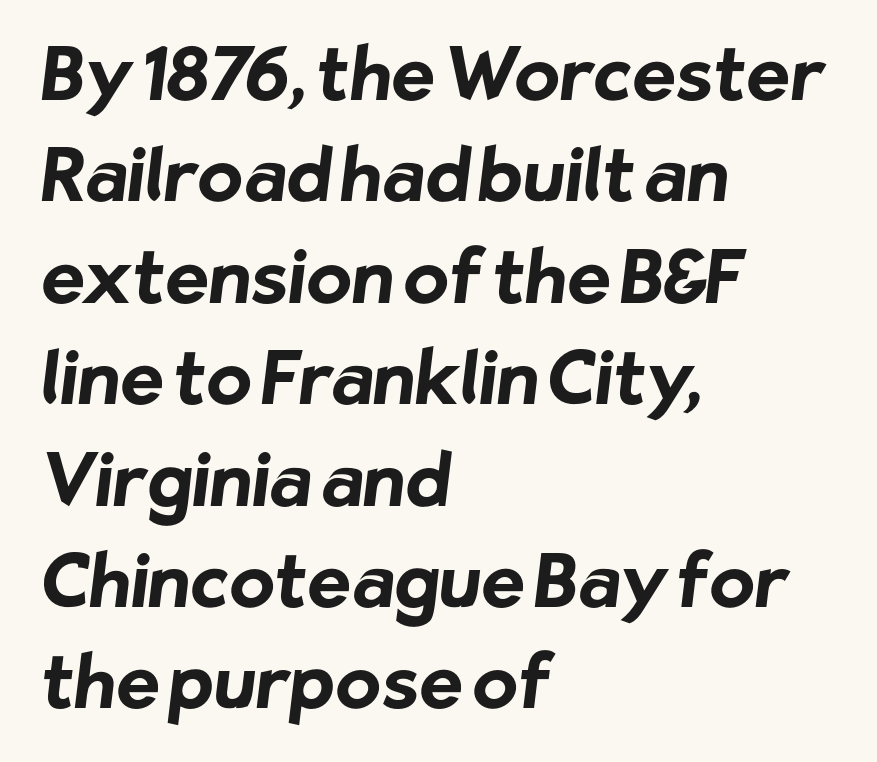
Q: Is the text bold? A: Yes.
Q: Is the typeface a serif or a sans-serif typeface? A: Sans-serif.
Q: Is the text underlined? A: No.
Q: How is the paragraph aligned? A: Left-aligned.
Q: Is the spacing between letters normal or unusually wide? A: Normal.
Q: Is the spacing between lines tight, normal or loose? A: Normal.
Q: Width (condensed, normal, or wide)? A: Normal.
Q: Stroke contrast? A: Low.
Q: x-height? A: Medium.
Q: Monospaced? A: No.
